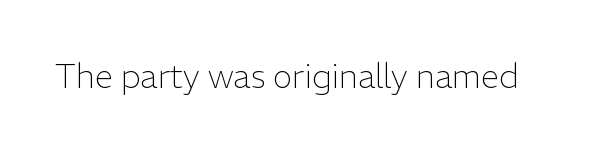
Q: Is the text bold? A: No.
Q: Is the text italic (slanted)? A: No, it is upright.
Q: Is the typeface a serif or a sans-serif typeface? A: Sans-serif.
Q: Is the text underlined? A: No.
Q: Is the spacing between letters normal or unusually wide? A: Normal.
Q: Width (condensed, normal, or wide)? A: Normal.
Q: Stroke contrast? A: Low.
Q: x-height? A: Medium.
Q: Monospaced? A: No.
